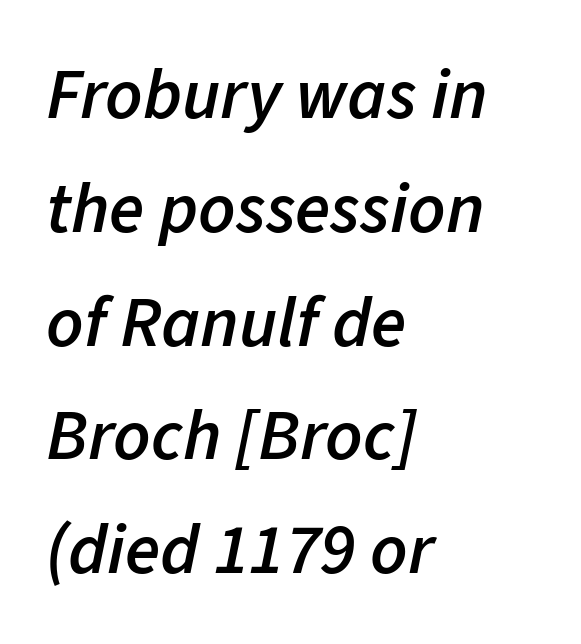
{"italic": "yes", "lean": "right", "slant_degrees": 11, "bold": "semi", "weight": "semibold", "width": "normal", "stroke_contrast": "low", "x_height": "medium", "monospaced": "no", "underline": "no", "align": "left", "line_spacing": "normal", "line_spacing_ratio": 1.58, "letter_spacing": "normal", "letter_spacing_em": 0.0, "glyph_px": 72}
